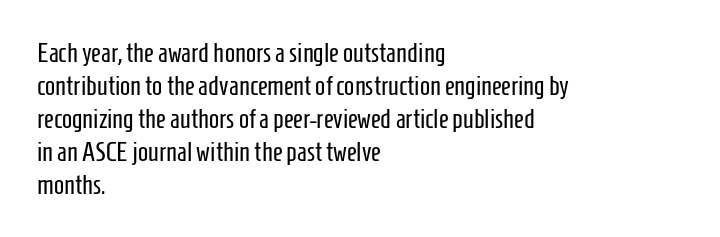
The image shows 27 px text type, upright; set left-aligned, line spacing 1.22x, normal letter spacing, not underlined.
